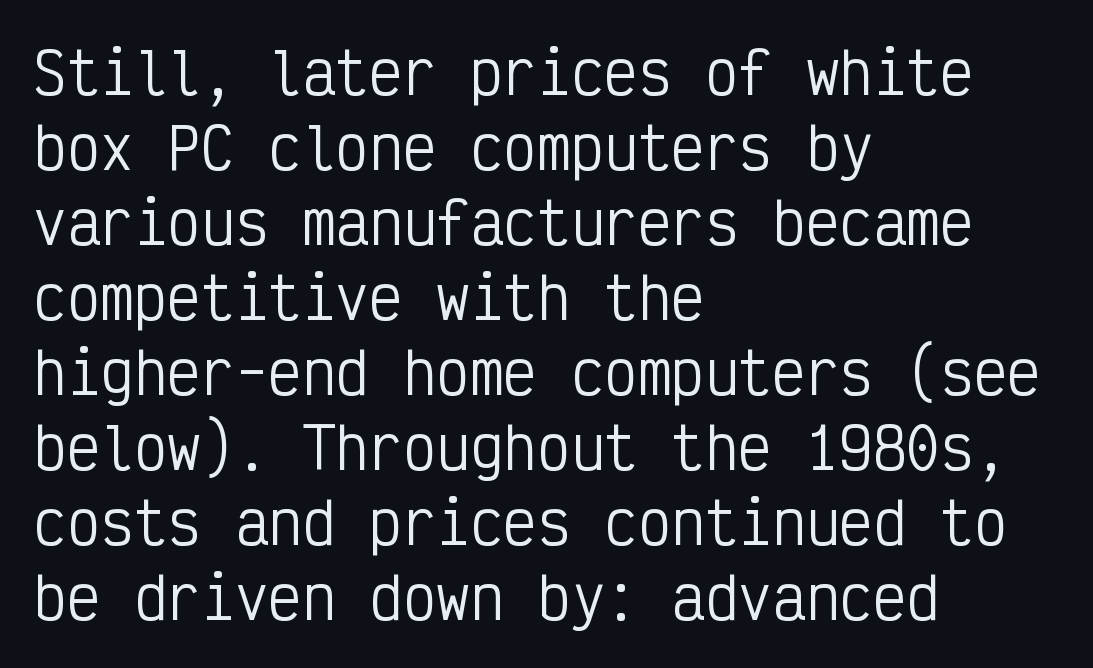
{"serif": "no", "italic": "no", "bold": "no", "weight": "regular", "width": "condensed", "stroke_contrast": "low", "x_height": "medium", "monospaced": "yes", "underline": "no", "align": "left", "line_spacing": "normal", "line_spacing_ratio": 1.34, "letter_spacing": "normal", "letter_spacing_em": 0.0, "glyph_px": 56}
